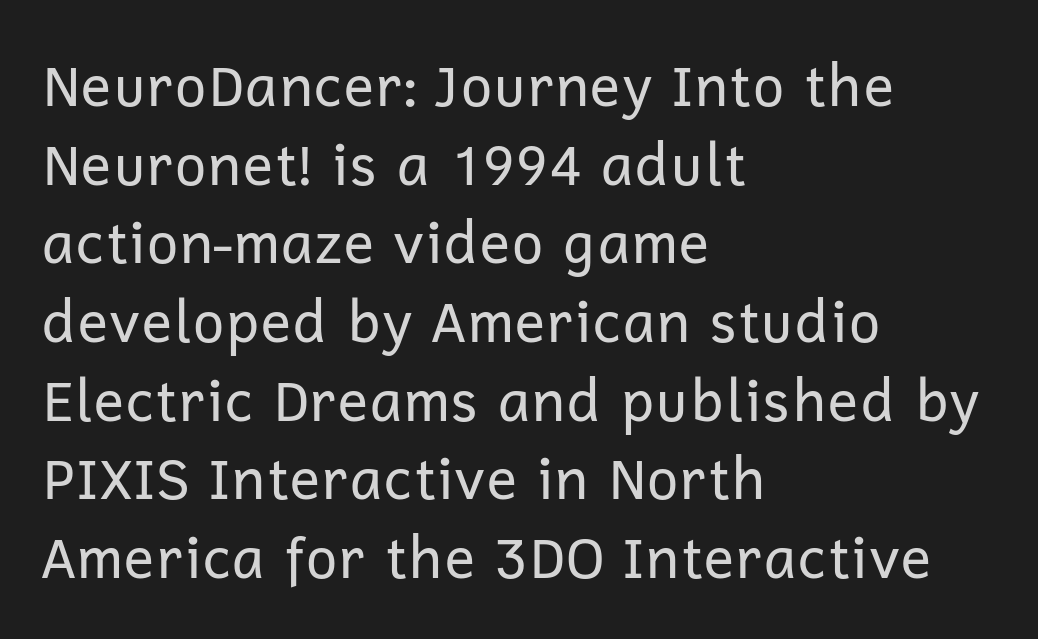
The image shows 57 px regular-weight sans-serif type, upright; set left-aligned, normal line spacing (1.38x), normal letter spacing, not underlined; low stroke contrast and a medium x-height.
